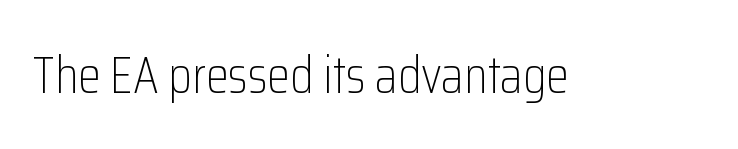
The image shows 52 px light, condensed sans-serif type, upright; set normal letter spacing, not underlined; low stroke contrast and a medium x-height.
